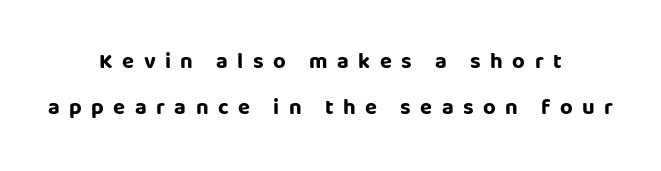
Plain, unruled lines of type. The gaps between neighbouring characters are conspicuously large. Style check: upright. Teacher's note: observe the equal gaps on both sides — that is centered alignment.
